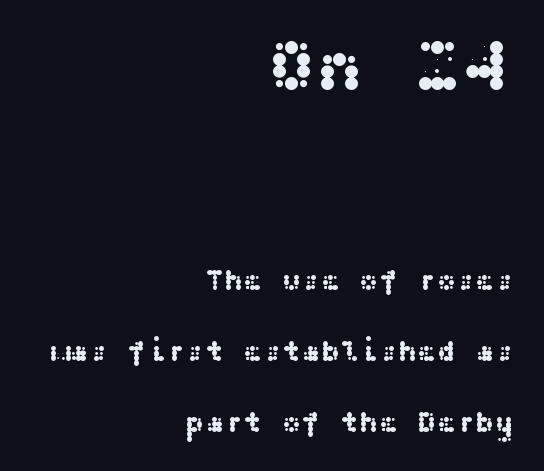
Q: Is the text italic (slanted)? A: No, it is upright.
Q: Is the typeface a serif or a sans-serif typeface? A: Sans-serif.
Q: Is the text underlined? A: No.
Q: How is the paragraph aligned? A: Right-aligned.
Q: Is the spacing between letters normal or unusually wide? A: Normal.
Q: Is the spacing between lines tight, normal or loose? A: Loose.
Q: Which block of text is set in a larger size, the first (top) or the second (bottom)? A: The first (top) one.
Q: Width (condensed, normal, or wide)? A: Wide.
Q: Stroke contrast? A: Medium.
Q: x-height? A: Medium.
